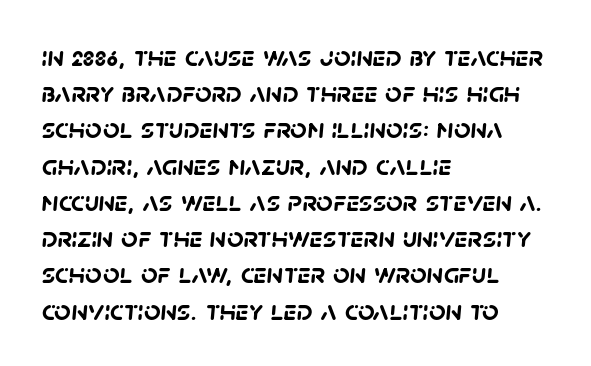
Q: Is the text bold? A: Yes.
Q: Is the typeface a serif or a sans-serif typeface? A: Sans-serif.
Q: Is the text underlined? A: No.
Q: How is the paragraph aligned? A: Left-aligned.
Q: Is the spacing between letters normal or unusually wide? A: Normal.
Q: Is the spacing between lines tight, normal or loose? A: Normal.
Q: Width (condensed, normal, or wide)? A: Normal.
Q: Stroke contrast? A: Low.
Q: x-height? A: Large.
Q: Monospaced? A: No.
